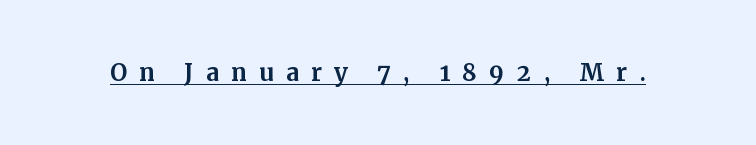
{"serif": "yes", "italic": "no", "width": "normal", "stroke_contrast": "medium", "x_height": "medium", "monospaced": "no", "underline": "yes", "letter_spacing": "wide", "letter_spacing_em": 0.37, "glyph_px": 32}
